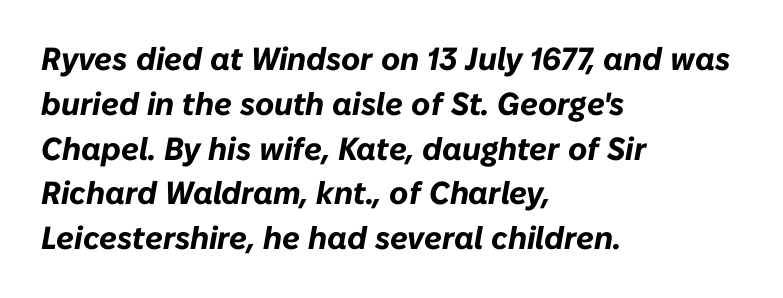
{"italic": "yes", "lean": "right", "slant_degrees": 10, "bold": "yes", "weight": "bold", "width": "normal", "stroke_contrast": "low", "x_height": "medium", "monospaced": "no", "underline": "no", "align": "left", "line_spacing": "normal", "line_spacing_ratio": 1.4, "letter_spacing": "normal", "letter_spacing_em": 0.0, "glyph_px": 32}
